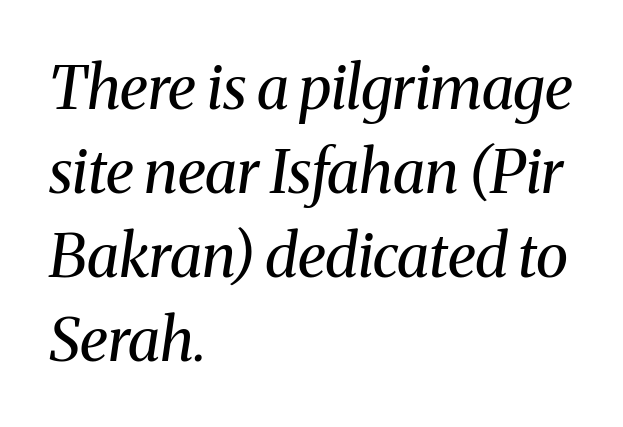
The image shows 60 px regular-weight serif type, italic (leaning right); set left-aligned, normal line spacing (1.4x), normal letter spacing, not underlined; medium stroke contrast and a medium x-height.
